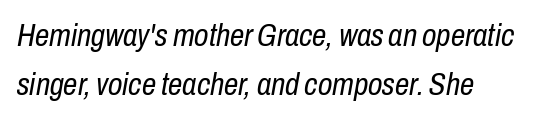
Q: Is the text bold? A: No.
Q: Is the text italic (slanted)? A: Yes, it leans right by about 10 degrees.
Q: Is the text underlined? A: No.
Q: How is the paragraph aligned? A: Left-aligned.
Q: Is the spacing between letters normal or unusually wide? A: Normal.
Q: Is the spacing between lines tight, normal or loose? A: Normal.
Q: Width (condensed, normal, or wide)? A: Condensed.
Q: Stroke contrast? A: Low.
Q: x-height? A: Medium.
Q: Monospaced? A: No.
